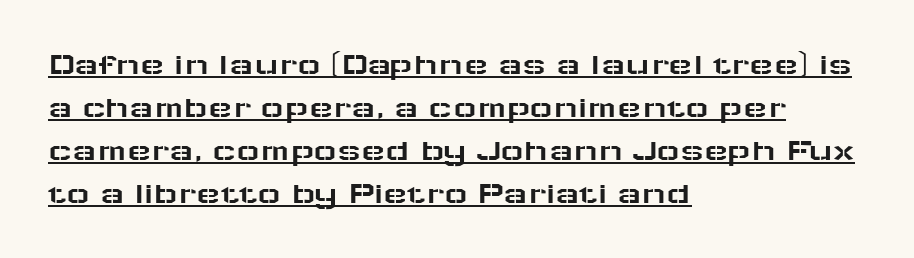
{"serif": "no", "italic": "no", "width": "wide", "stroke_contrast": "low", "x_height": "medium", "monospaced": "no", "underline": "yes", "align": "left", "line_spacing": "normal", "line_spacing_ratio": 1.34, "letter_spacing": "normal", "letter_spacing_em": 0.0, "glyph_px": 32}
